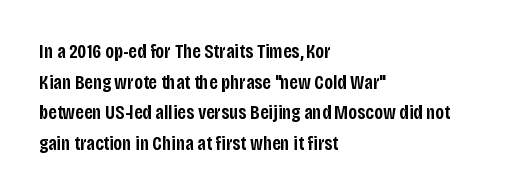
{"italic": "no", "bold": "semi", "underline": "no", "align": "left", "line_spacing": "normal", "line_spacing_ratio": 1.53, "letter_spacing": "normal", "letter_spacing_em": 0.0, "glyph_px": 20}
